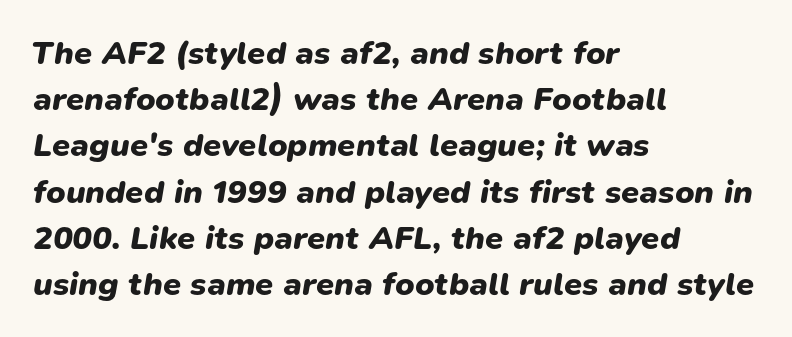
The ragged edge is on the right, which tells us the setting is flush left. Slant detected: the letters are inclined. The letters advance in unequal steps, a hallmark of proportional type. This sample uses plain, unmodified letter spacing.
